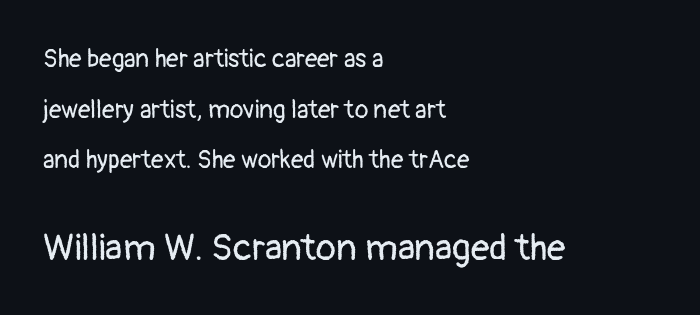
Between one letter and the next there's only the usual sliver of space. Is there any slant? The stems are plumb. Letters rest on an invisible, unmarked baseline. Bold? No — there's no thickening of the strokes. The ragged edge is on the right, which tells us the setting is flush left. The rendering enlarges the type as you move from the upper chunk to the lower.
